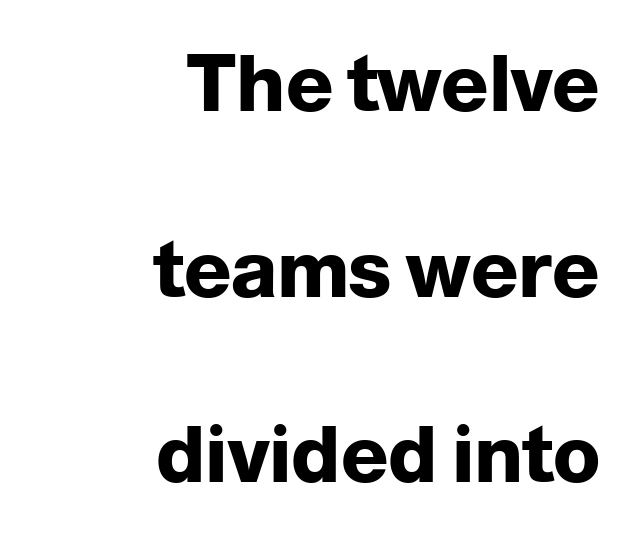
{"serif": "no", "italic": "no", "bold": "yes", "weight": "heavy", "width": "normal", "stroke_contrast": "low", "x_height": "medium", "monospaced": "no", "underline": "no", "align": "right", "line_spacing": "loose", "line_spacing_ratio": 2.38, "letter_spacing": "normal", "letter_spacing_em": 0.0, "glyph_px": 78}
